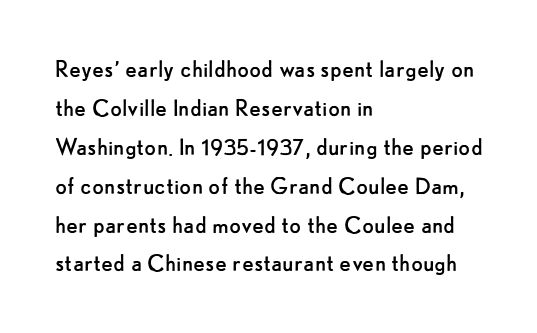
The image shows 27 px text type, upright; set left-aligned, normal line spacing (1.44x), normal letter spacing, not underlined.
